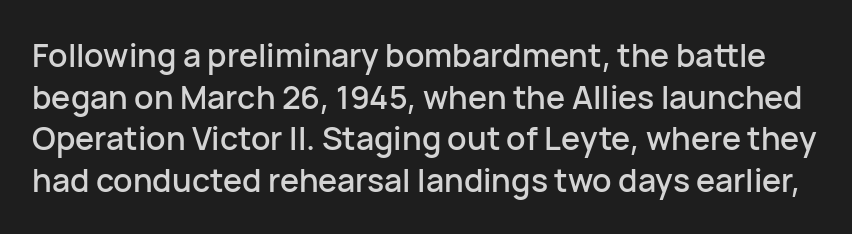
The image shows 32 px sans-serif type, upright; set normal line spacing (1.3x), normal letter spacing, not underlined; low stroke contrast and a medium x-height.
